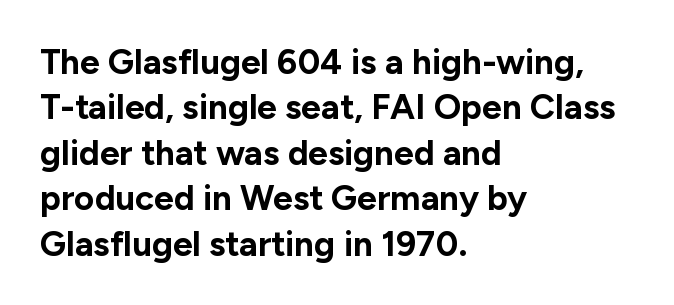
Q: Is the text bold? A: Yes.
Q: Is the text italic (slanted)? A: No, it is upright.
Q: Is the typeface a serif or a sans-serif typeface? A: Sans-serif.
Q: Is the text underlined? A: No.
Q: How is the paragraph aligned? A: Left-aligned.
Q: Is the spacing between letters normal or unusually wide? A: Normal.
Q: Is the spacing between lines tight, normal or loose? A: Normal.
Q: Width (condensed, normal, or wide)? A: Normal.
Q: Stroke contrast? A: Low.
Q: x-height? A: Medium.
Q: Monospaced? A: No.
